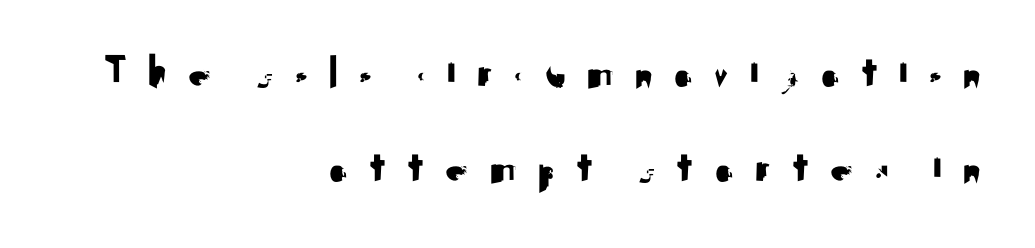
Q: Is the text italic (slanted)? A: No, it is upright.
Q: Is the typeface a serif or a sans-serif typeface? A: Sans-serif.
Q: Is the text underlined? A: No.
Q: How is the paragraph aligned? A: Right-aligned.
Q: Is the spacing between letters normal or unusually wide? A: Unusually wide.
Q: Is the spacing between lines tight, normal or loose? A: Loose.
Q: Width (condensed, normal, or wide)? A: Normal.
Q: Stroke contrast? A: Medium.
Q: x-height? A: Small.
Q: Monospaced? A: No.
